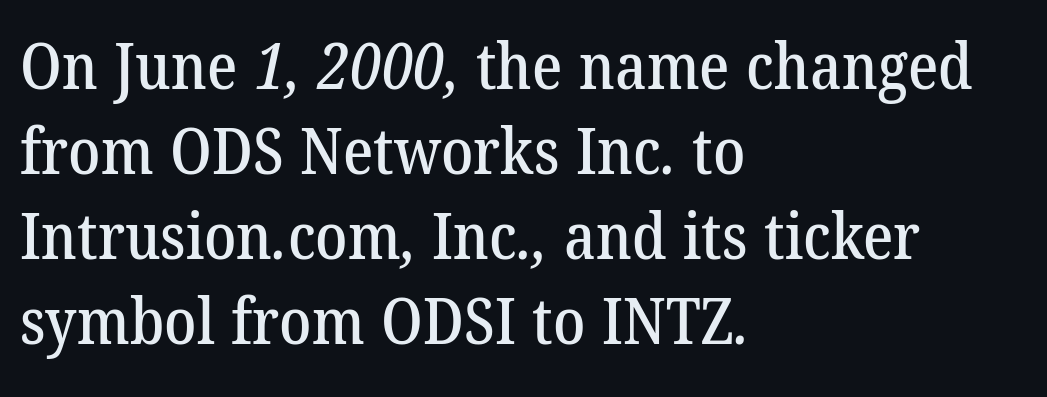
{"serif": "yes", "width": "normal", "stroke_contrast": "low", "x_height": "medium", "monospaced": "no", "underline": "no", "align": "left", "line_spacing": "normal", "line_spacing_ratio": 1.33, "letter_spacing": "normal", "letter_spacing_em": 0.0, "glyph_px": 64}
